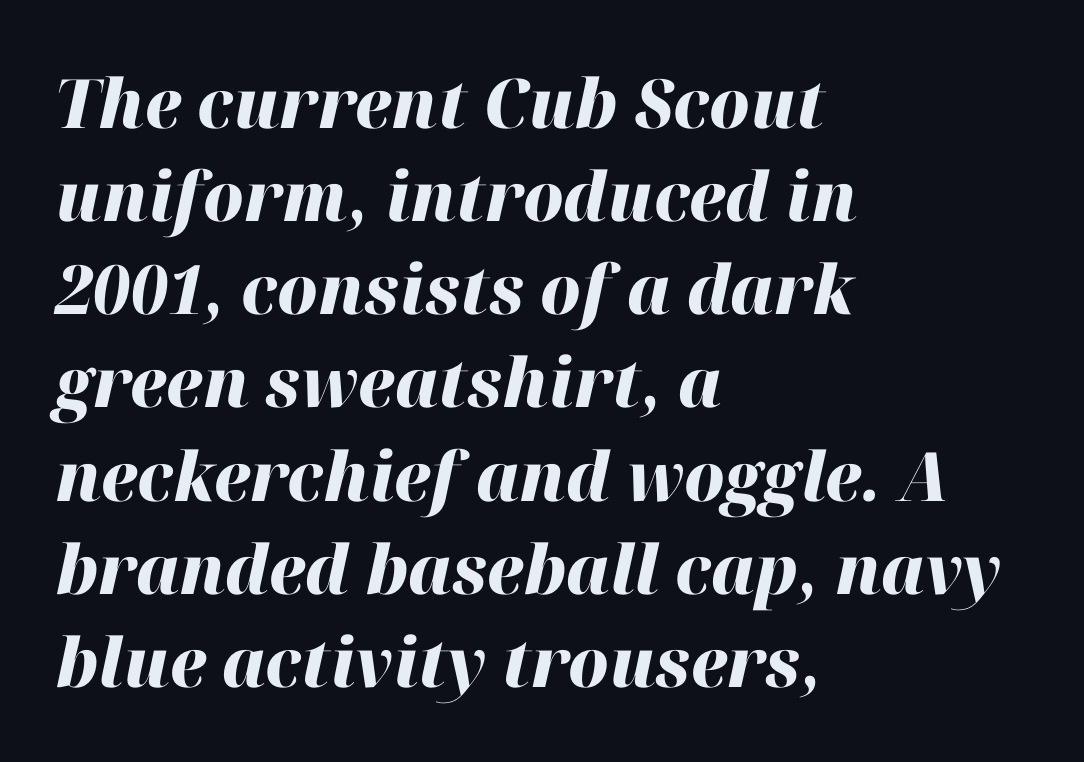
The image shows 68 px heavy type, italic (leaning right); set left-aligned, normal line spacing (1.37x), normal letter spacing, not underlined; high stroke contrast and a medium x-height.
